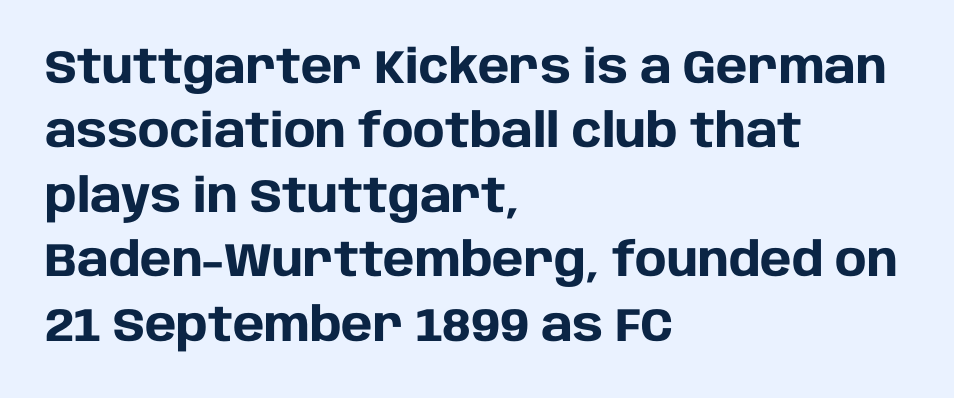
The image shows 47 px heavy sans-serif type, upright; set left-aligned, normal line spacing (1.37x), normal letter spacing, not underlined; low stroke contrast and a large x-height.
